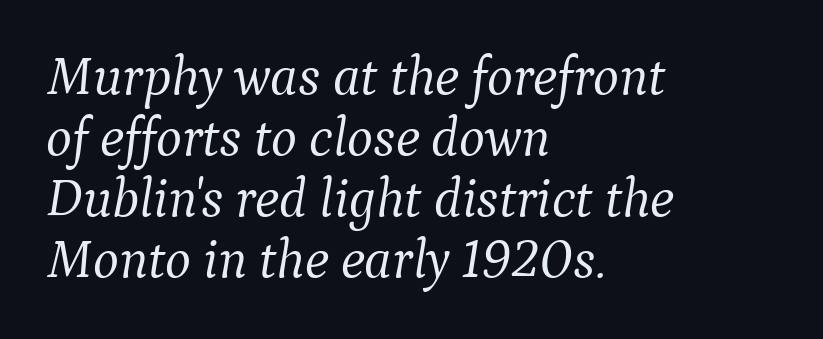
The image shows 55 px light serif type, italic (leaning right); set left-aligned, tight line spacing (1.11x), normal letter spacing, not underlined; medium stroke contrast and a medium x-height.
